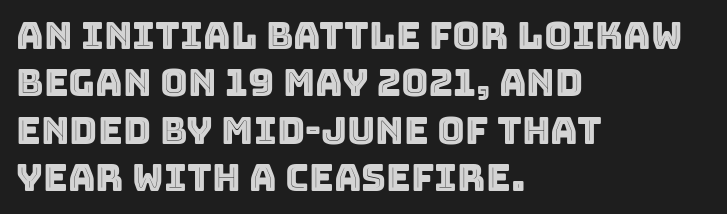
The image shows 38 px text type, upright; set left-aligned, normal line spacing (1.25x), normal letter spacing, not underlined; a large x-height.
